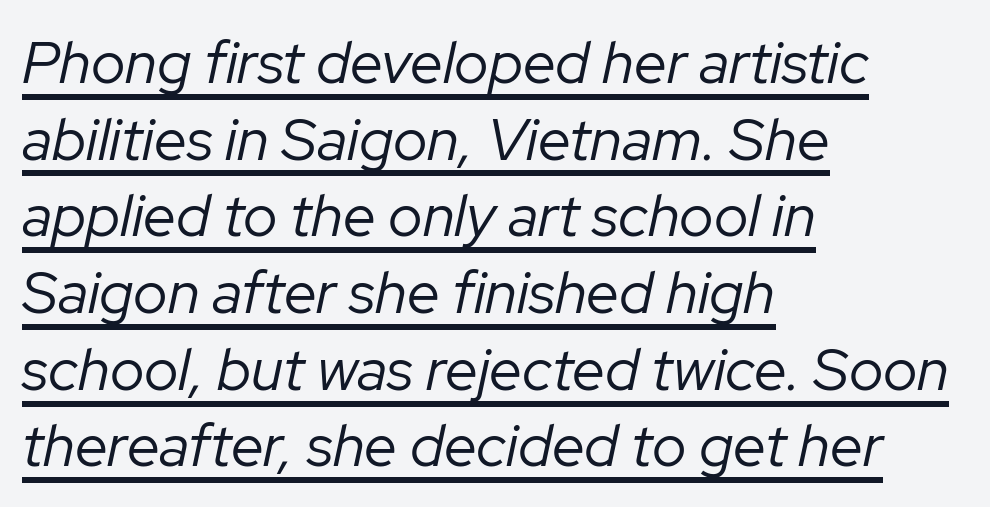
Q: Is the text bold? A: No.
Q: Is the text italic (slanted)? A: Yes, it leans right by about 12 degrees.
Q: Is the text underlined? A: Yes.
Q: How is the paragraph aligned? A: Left-aligned.
Q: Is the spacing between letters normal or unusually wide? A: Normal.
Q: Is the spacing between lines tight, normal or loose? A: Normal.
Q: Width (condensed, normal, or wide)? A: Normal.
Q: Stroke contrast? A: Low.
Q: x-height? A: Medium.
Q: Monospaced? A: No.
